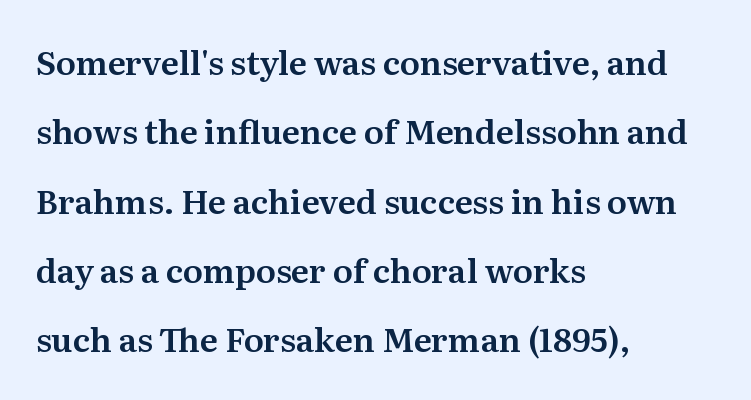
{"serif": "yes", "italic": "no", "width": "normal", "stroke_contrast": "medium", "x_height": "medium", "monospaced": "no", "underline": "no", "align": "left", "line_spacing": "loose", "line_spacing_ratio": 2.1, "letter_spacing": "normal", "letter_spacing_em": 0.0, "glyph_px": 33}
